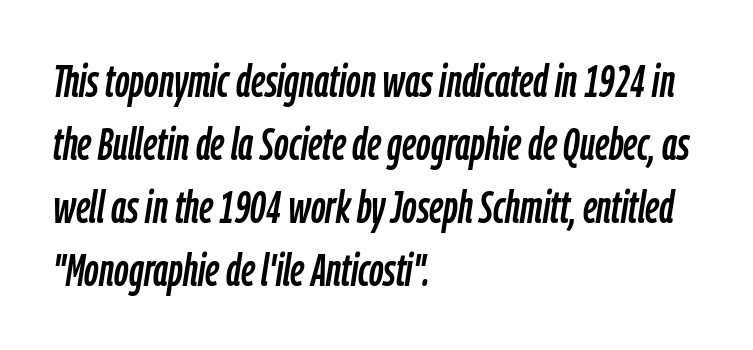
{"italic": "yes", "lean": "right", "slant_degrees": 9, "width": "condensed", "stroke_contrast": "low", "x_height": "medium", "monospaced": "no", "underline": "no", "align": "left", "line_spacing": "normal", "line_spacing_ratio": 1.4, "letter_spacing": "normal", "letter_spacing_em": 0.0, "glyph_px": 45}
